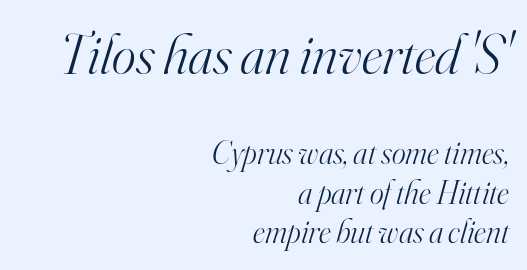
A serif font was chosen for this passage. Summary of weight: not heavy and not bold. A bare baseline throughout the passage. A student would call this right alignment; a typographer would say flush right, rag left.
